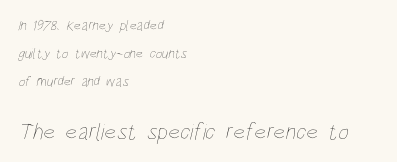
Observe the ordinary spacing: letters are neighbours, not strangers. Summary of weight: not heavy and not bold. A clean baseline with only descenders dipping below it. Is the block centered? No — it sits flush against the left margin.
